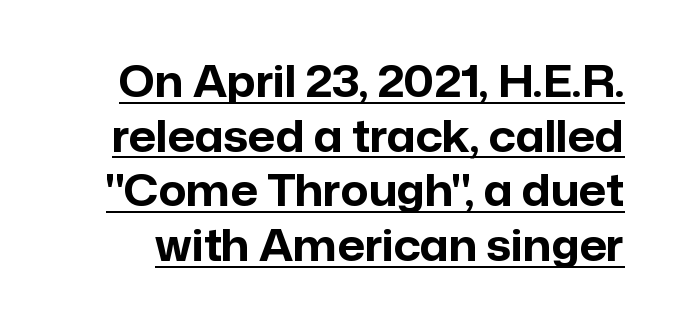
{"serif": "no", "italic": "no", "bold": "yes", "weight": "bold", "width": "normal", "stroke_contrast": "low", "x_height": "medium", "monospaced": "no", "underline": "yes", "line_spacing": "normal", "line_spacing_ratio": 1.27, "letter_spacing": "normal", "letter_spacing_em": 0.0, "glyph_px": 43}
